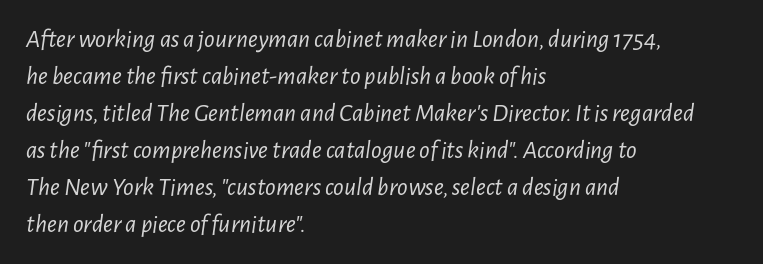
{"italic": "yes", "lean": "right", "slant_degrees": 7, "bold": "no", "underline": "no", "align": "left", "line_spacing": "normal", "line_spacing_ratio": 1.42, "letter_spacing": "normal", "letter_spacing_em": 0.0, "glyph_px": 26}
